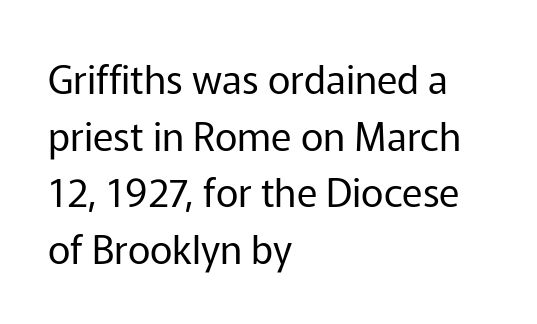
{"serif": "no", "italic": "no", "bold": "no", "weight": "regular", "width": "normal", "stroke_contrast": "low", "x_height": "medium", "monospaced": "no", "underline": "no", "align": "left", "line_spacing": "normal", "line_spacing_ratio": 1.45, "letter_spacing": "normal", "letter_spacing_em": 0.0, "glyph_px": 39}
